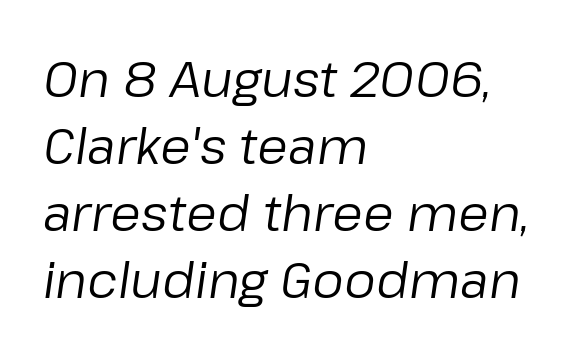
Q: Is the text bold? A: No.
Q: Is the text italic (slanted)? A: Yes, it leans right by about 8 degrees.
Q: Is the text underlined? A: No.
Q: How is the paragraph aligned? A: Left-aligned.
Q: Is the spacing between letters normal or unusually wide? A: Normal.
Q: Is the spacing between lines tight, normal or loose? A: Normal.
Q: Width (condensed, normal, or wide)? A: Normal.
Q: Stroke contrast? A: Low.
Q: x-height? A: Medium.
Q: Monospaced? A: No.
